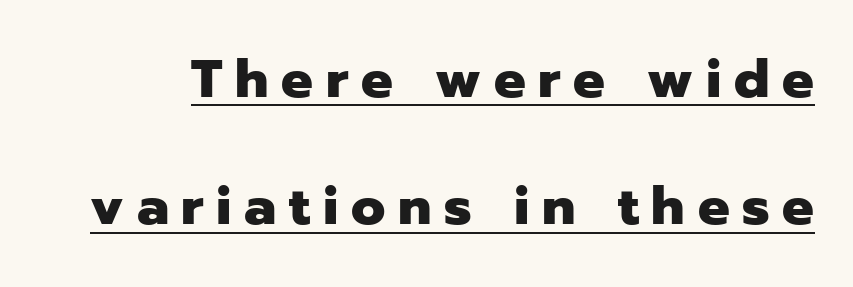
Posture: upright roman. Font category for this specimen: sans-serif. Spacing between characters has been opened up far beyond the box default. This block would shrink considerably if given ordinary leading; it's expanded now.
